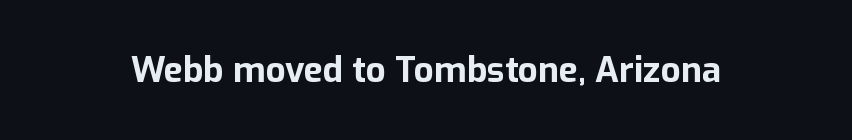
Tall strokes in this sample are plumb rather than angled. Varying glyph widths throughout — classic text-font behaviour. Default kerning and tracking; the words read as compact shapes. Its strokes are broad and dark, the hallmark of bold type. Quick note: underline off.
